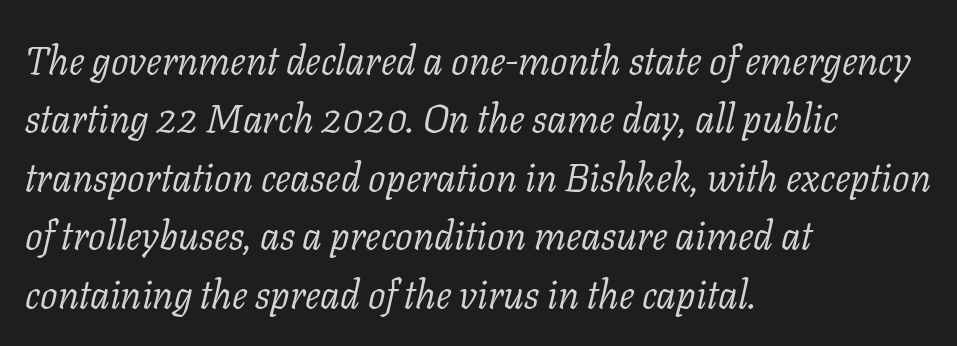
The image shows 39 px light serif type, italic (leaning right); set left-aligned, normal line spacing (1.5x), normal letter spacing, not underlined; low stroke contrast and a medium x-height.
